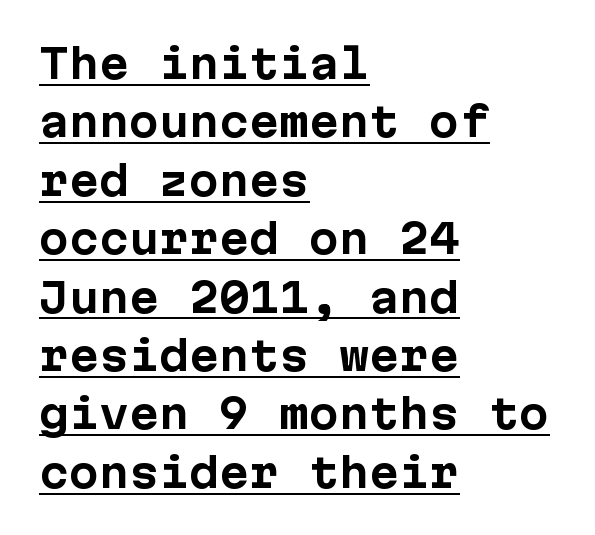
The image shows 40 px bold sans-serif type, upright; set left-aligned, normal line spacing (1.46x), normal letter spacing, underlined; low stroke contrast and a medium x-height.
